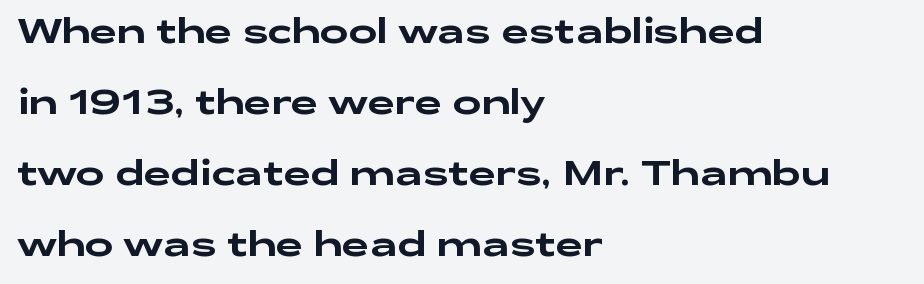
{"serif": "no", "italic": "no", "width": "wide", "stroke_contrast": "low", "x_height": "medium", "monospaced": "no", "underline": "no", "align": "left", "line_spacing": "loose", "line_spacing_ratio": 2.09, "letter_spacing": "normal", "letter_spacing_em": 0.0, "glyph_px": 34}
